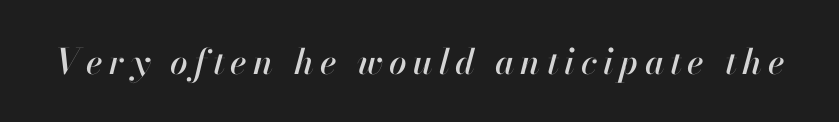
{"italic": "yes", "lean": "right", "slant_degrees": 13, "width": "normal", "stroke_contrast": "high", "x_height": "small", "monospaced": "no", "underline": "no", "glyph_px": 35}
